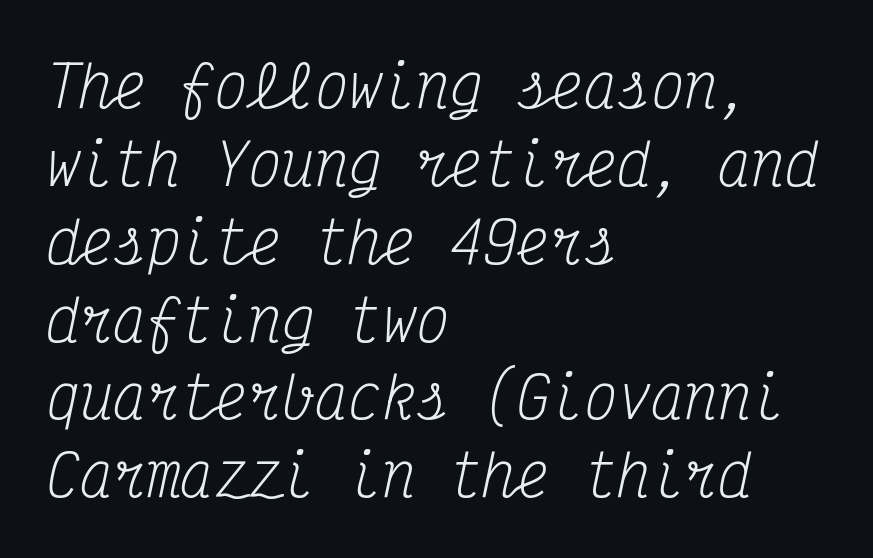
{"serif": "yes", "italic": "yes", "lean": "right", "slant_degrees": 12, "bold": "no", "weight": "regular", "width": "condensed", "stroke_contrast": "medium", "x_height": "medium", "monospaced": "yes", "underline": "no", "align": "left", "line_spacing": "normal", "line_spacing_ratio": 1.39, "letter_spacing": "normal", "letter_spacing_em": 0.0, "glyph_px": 56}
